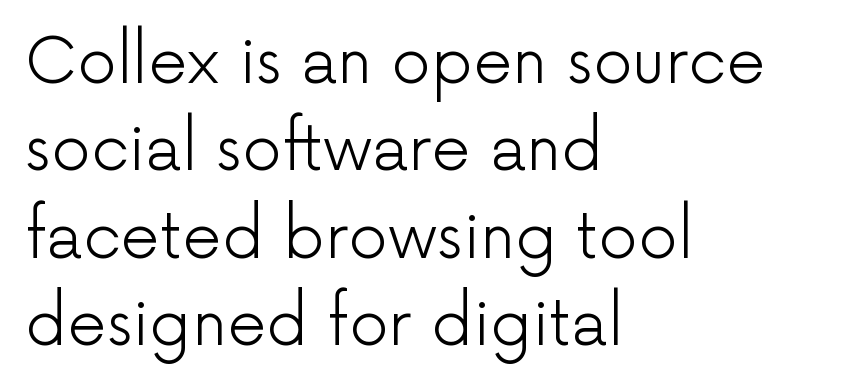
Q: Is the text bold? A: No.
Q: Is the text italic (slanted)? A: No, it is upright.
Q: Is the typeface a serif or a sans-serif typeface? A: Sans-serif.
Q: Is the text underlined? A: No.
Q: How is the paragraph aligned? A: Left-aligned.
Q: Is the spacing between letters normal or unusually wide? A: Normal.
Q: Is the spacing between lines tight, normal or loose? A: Normal.
Q: Width (condensed, normal, or wide)? A: Normal.
Q: Stroke contrast? A: Low.
Q: x-height? A: Medium.
Q: Monospaced? A: No.
